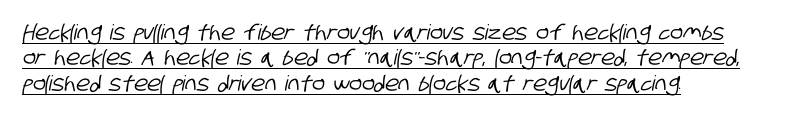
{"underline": "yes", "align": "left", "line_spacing_ratio": 1.21, "letter_spacing": "normal", "letter_spacing_em": 0.0, "glyph_px": 21}
